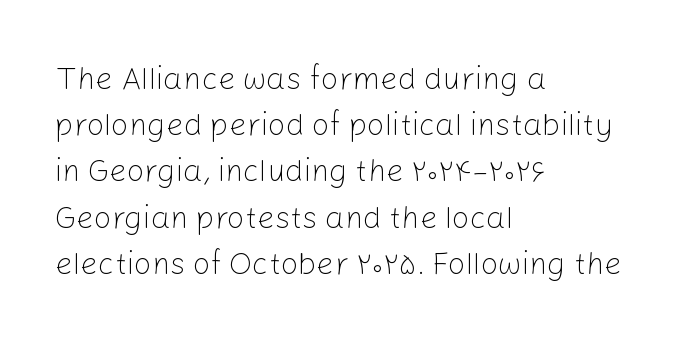
The image shows 31 px light sans-serif type, upright; set left-aligned, normal line spacing (1.49x), normal letter spacing, not underlined; low stroke contrast and a medium x-height.
